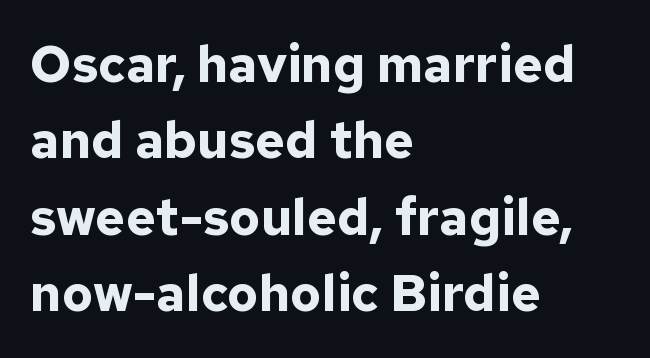
Quick note: not italic, upright. Think of a printed novel: that variable character pitch is what you see here. Rule under the text: the space is simply empty. How would I describe the line gaps? Plain and ordinary.
